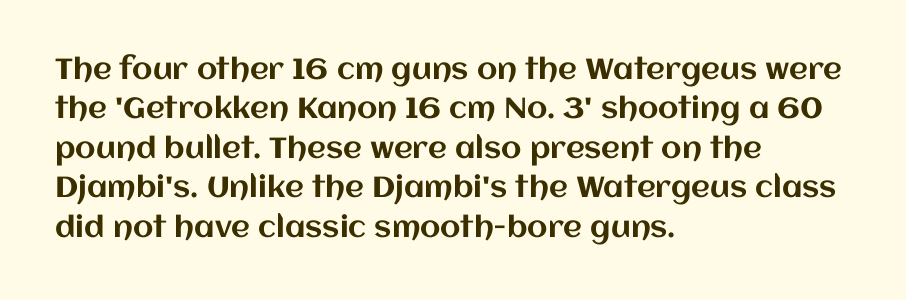
Only glyphs here, with clear space below each row. Each letter keeps its own natural width here, so spacing adapts to shape. A typesetter would mark this as roman, not italic. Vertical spacing — default.
